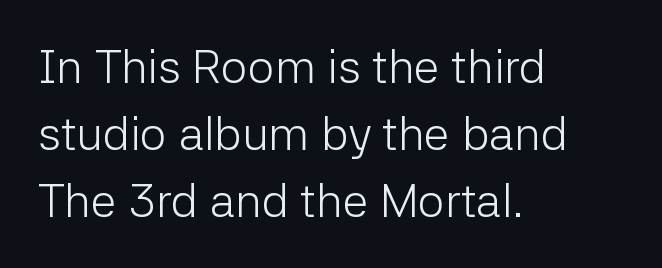
Q: Is the text bold? A: No.
Q: Is the text italic (slanted)? A: No, it is upright.
Q: Is the typeface a serif or a sans-serif typeface? A: Sans-serif.
Q: Is the text underlined? A: No.
Q: How is the paragraph aligned? A: Left-aligned.
Q: Is the spacing between letters normal or unusually wide? A: Normal.
Q: Is the spacing between lines tight, normal or loose? A: Normal.
Q: Width (condensed, normal, or wide)? A: Normal.
Q: Stroke contrast? A: Low.
Q: x-height? A: Medium.
Q: Monospaced? A: No.
